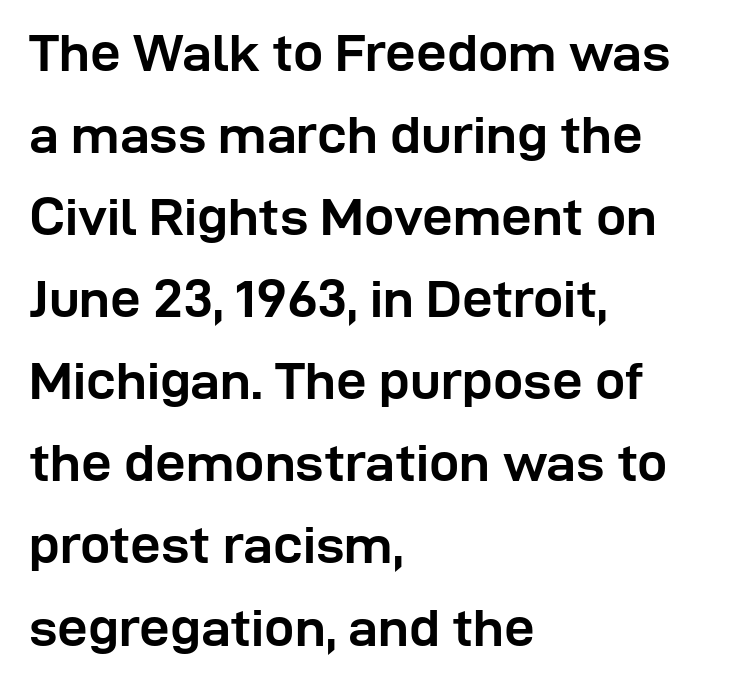
Q: Is the text bold? A: Yes.
Q: Is the text italic (slanted)? A: No, it is upright.
Q: Is the typeface a serif or a sans-serif typeface? A: Sans-serif.
Q: Is the text underlined? A: No.
Q: How is the paragraph aligned? A: Left-aligned.
Q: Is the spacing between letters normal or unusually wide? A: Normal.
Q: Is the spacing between lines tight, normal or loose? A: Normal.
Q: Width (condensed, normal, or wide)? A: Normal.
Q: Stroke contrast? A: Low.
Q: x-height? A: Medium.
Q: Monospaced? A: No.
